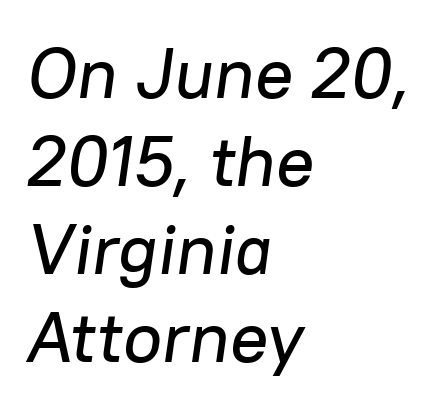
The image shows 71 px text type, italic (leaning right); set left-aligned, line spacing 1.24x, normal letter spacing, not underlined; low stroke contrast and a medium x-height.
